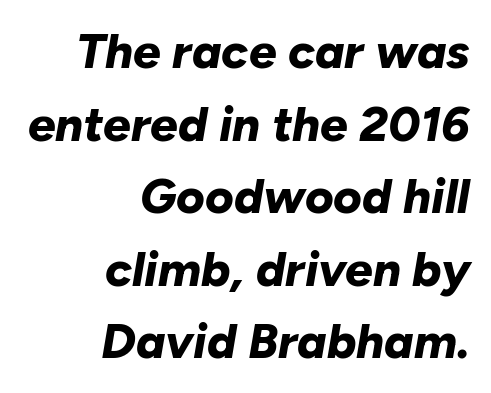
The image shows 49 px bold type, italic (leaning right); set right-aligned, normal line spacing (1.48x), normal letter spacing, not underlined; low stroke contrast and a medium x-height.
